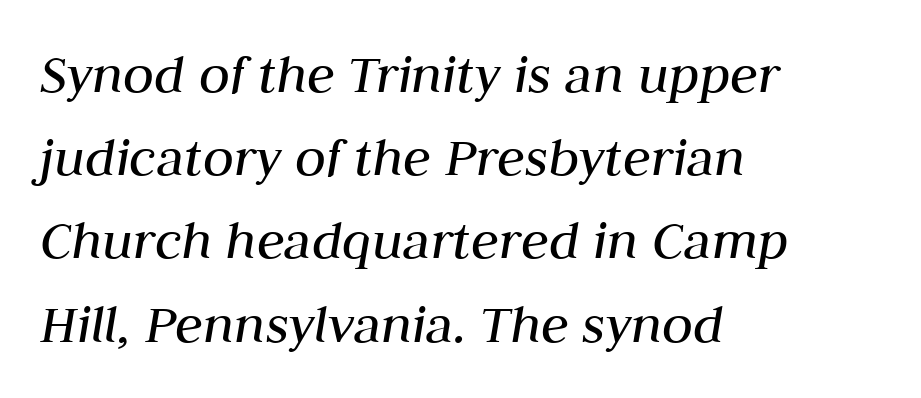
The image shows 57 px regular-weight type, italic (leaning right); set left-aligned, normal line spacing (1.46x), normal letter spacing, not underlined; medium stroke contrast and a medium x-height.
